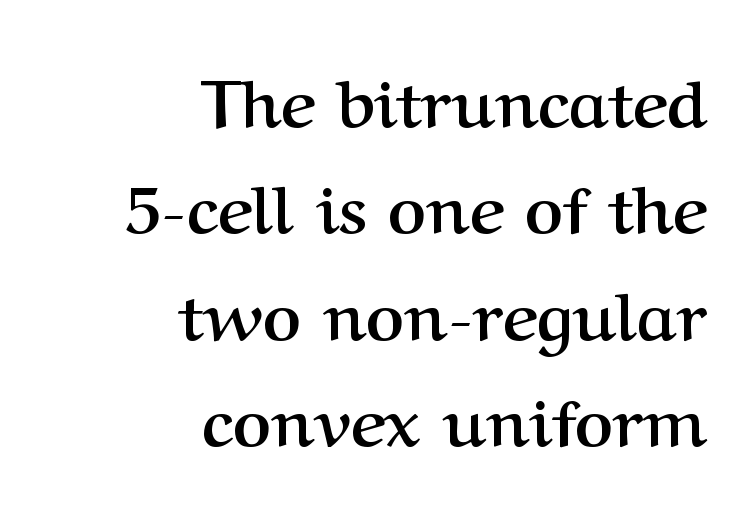
{"serif": "yes", "italic": "no", "bold": "yes", "weight": "semibold", "width": "normal", "stroke_contrast": "medium", "x_height": "medium", "monospaced": "no", "underline": "no", "align": "right", "line_spacing": "normal", "line_spacing_ratio": 1.61, "letter_spacing": "normal", "letter_spacing_em": 0.0, "glyph_px": 66}
